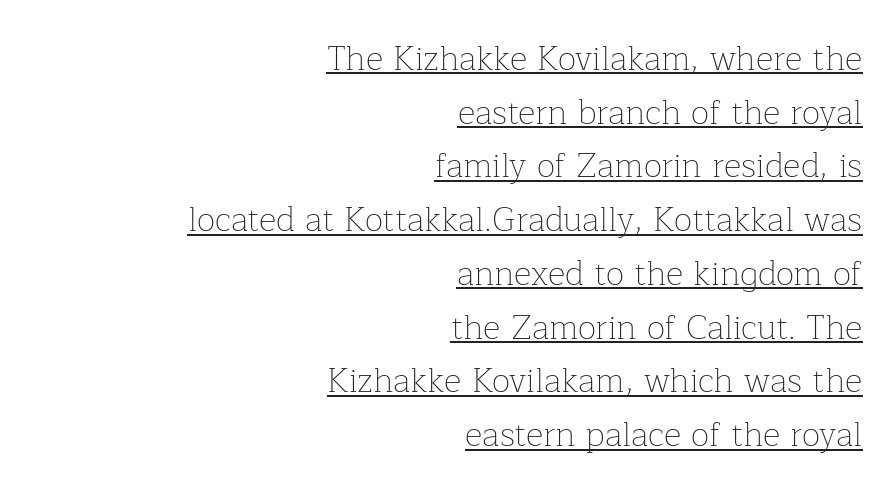
Q: Is the text bold? A: No.
Q: Is the text italic (slanted)? A: No, it is upright.
Q: Is the typeface a serif or a sans-serif typeface? A: Serif.
Q: Is the text underlined? A: Yes.
Q: How is the paragraph aligned? A: Right-aligned.
Q: Is the spacing between letters normal or unusually wide? A: Normal.
Q: Is the spacing between lines tight, normal or loose? A: Normal.
Q: Width (condensed, normal, or wide)? A: Normal.
Q: Stroke contrast? A: Low.
Q: x-height? A: Medium.
Q: Monospaced? A: No.
